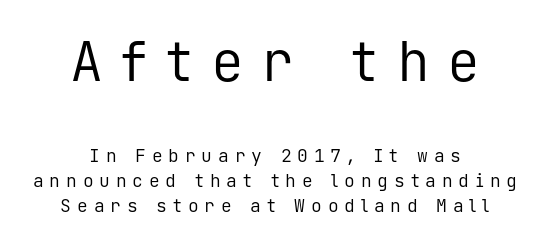
The image shows 55 px regular-weight sans-serif type, upright, monospaced; set centered, normal line spacing (1.37x), unusually wide letter spacing (+0.32 em), not underlined; the first (top) block is 3.06x larger; low stroke contrast and a medium x-height.
